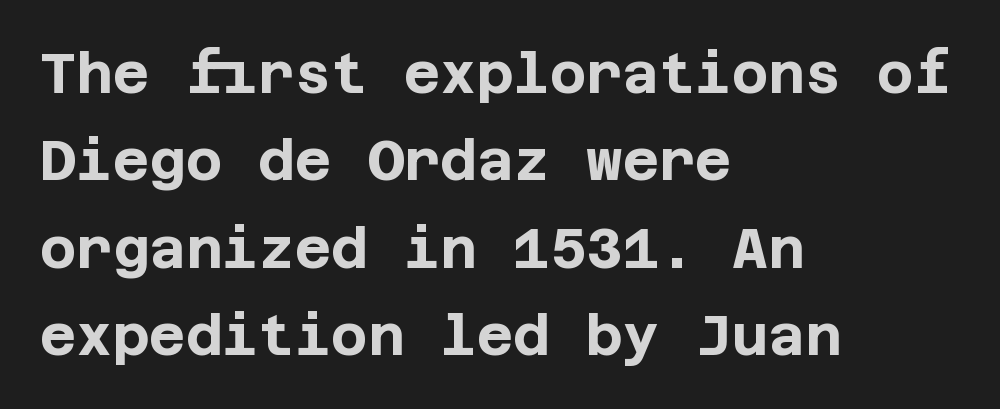
Glance below the letters and you will spot only blank space. Notice how descenders clear the ascenders below comfortably — that's standard leading. It's the straight-up-and-down kind of type. This sample uses a sans-serif face. The ragged edge is on the right, which tells us the setting is flush left.
